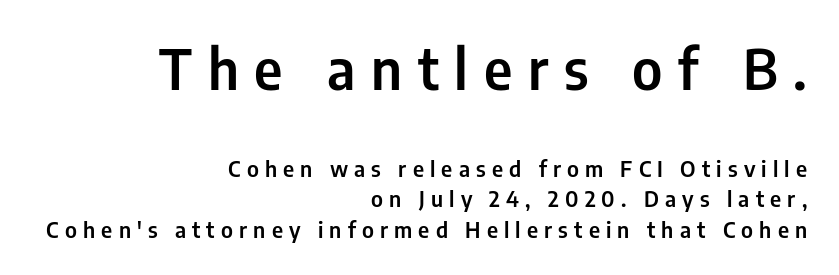
Q: Is the text italic (slanted)? A: No, it is upright.
Q: Is the typeface a serif or a sans-serif typeface? A: Sans-serif.
Q: Is the text underlined? A: No.
Q: How is the paragraph aligned? A: Right-aligned.
Q: Is the spacing between letters normal or unusually wide? A: Unusually wide.
Q: Is the spacing between lines tight, normal or loose? A: Normal.
Q: Which block of text is set in a larger size, the first (top) or the second (bottom)? A: The first (top) one.
Q: Width (condensed, normal, or wide)? A: Condensed.
Q: Stroke contrast? A: Low.
Q: x-height? A: Medium.
Q: Monospaced? A: No.
